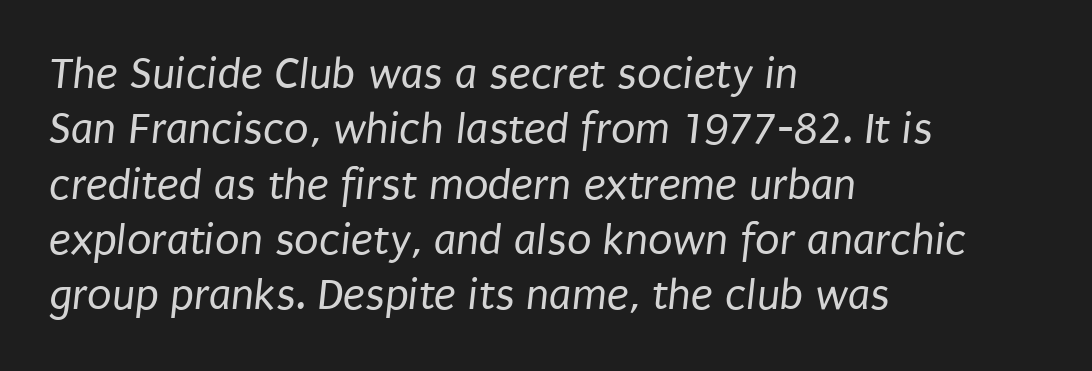
The font family rendered here belongs to the sans-serif group. The strip under each line holds only bare page. Do the characters align in a grid? No, the font is proportional. In CSS terms this would be text-align: left.
